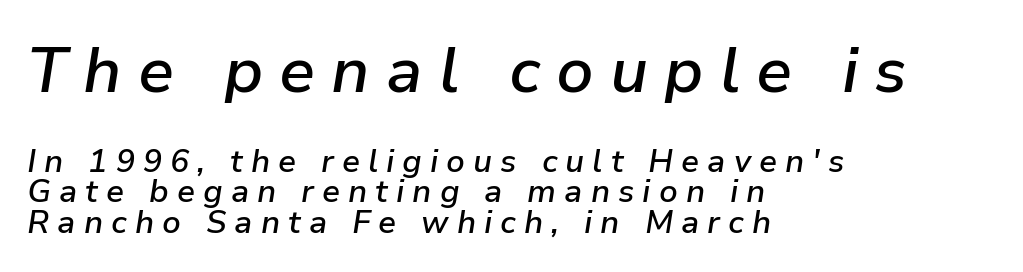
Q: Is the text bold? A: Semi-bold.
Q: Is the text italic (slanted)? A: Yes, it leans right by about 9 degrees.
Q: Is the text underlined? A: No.
Q: How is the paragraph aligned? A: Left-aligned.
Q: Is the spacing between letters normal or unusually wide? A: Unusually wide.
Q: Is the spacing between lines tight, normal or loose? A: Tight.
Q: Which block of text is set in a larger size, the first (top) or the second (bottom)? A: The first (top) one.
Q: Width (condensed, normal, or wide)? A: Normal.
Q: Stroke contrast? A: Low.
Q: x-height? A: Medium.
Q: Monospaced? A: No.
